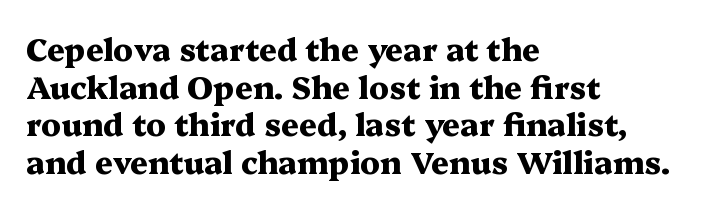
Line beginnings align vertically; line endings do not. Just letters on the line, the space beneath them empty. The typeface chosen for these lines features serifs. On the weight axis this lands at bold, roughly 700. A typesetter would call this zero additional tracking.
